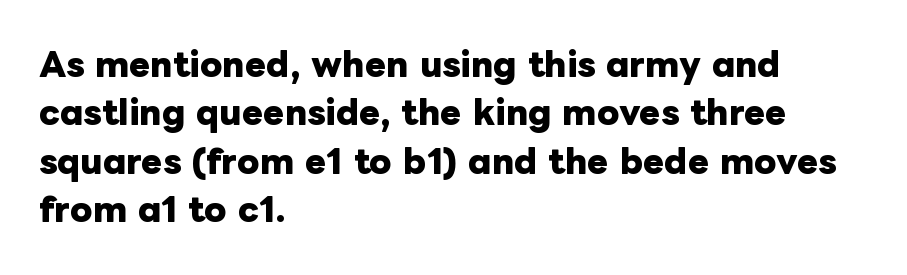
The image shows 32 px heavy type, upright; set left-aligned, normal line spacing (1.51x), normal letter spacing, not underlined; low stroke contrast and a medium x-height.
